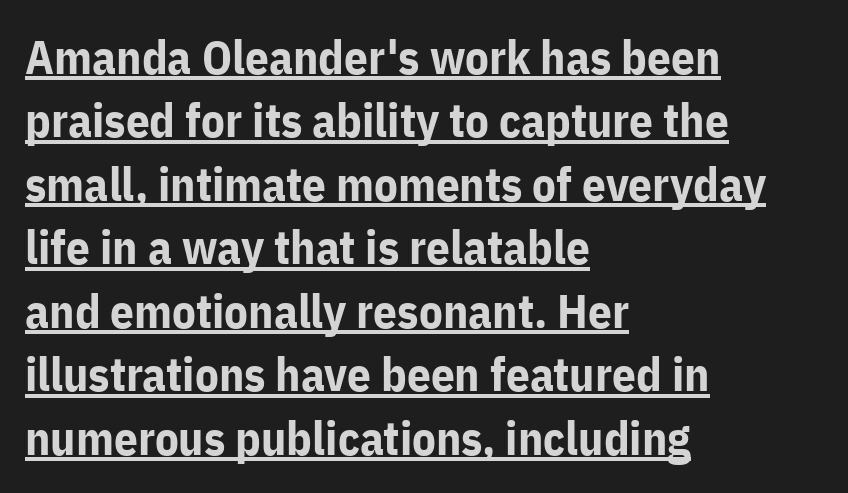
The image shows 47 px bold sans-serif type, upright; set left-aligned, normal line spacing (1.35x), normal letter spacing, underlined; low stroke contrast and a medium x-height.
